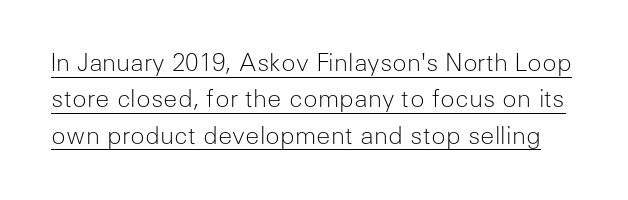
{"italic": "no", "bold": "no", "underline": "yes", "line_spacing": "normal", "line_spacing_ratio": 1.52, "letter_spacing": "normal", "letter_spacing_em": 0.0, "glyph_px": 24}
